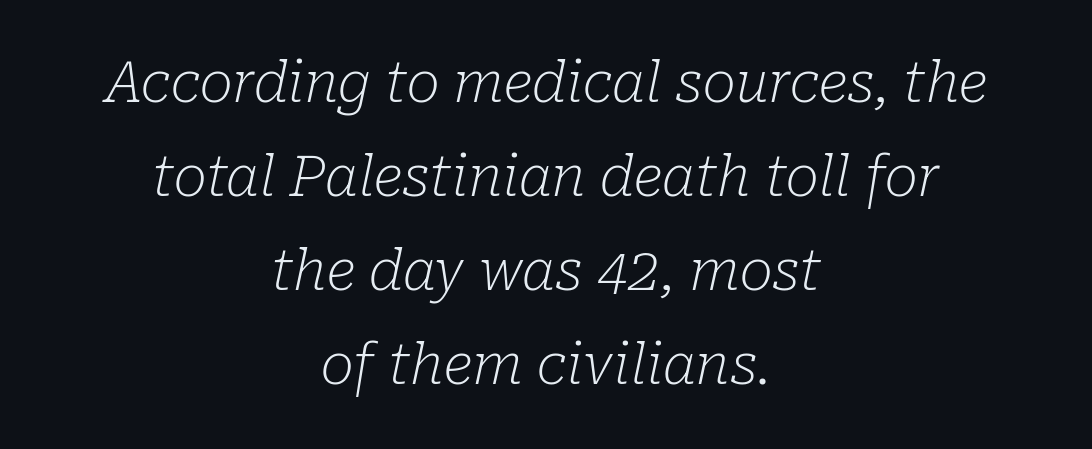
Here the glyphs are tracked normally, forming tight word shapes. A typesetter would label this face a serif. Heft: none added — not bold. Quick note: underline off.
